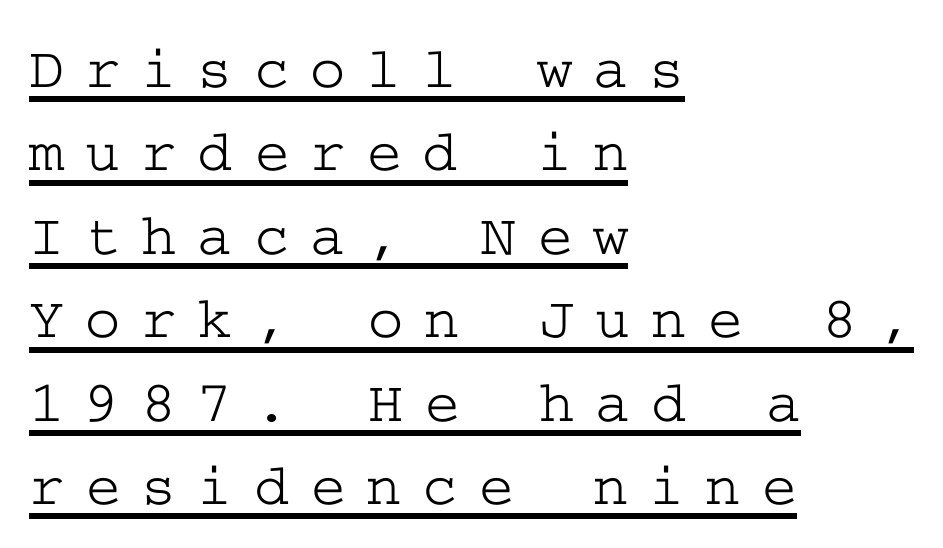
{"serif": "yes", "italic": "no", "width": "wide", "stroke_contrast": "low", "x_height": "medium", "underline": "yes", "align": "left", "line_spacing": "normal", "line_spacing_ratio": 1.39, "letter_spacing": "wide", "letter_spacing_em": 0.35, "glyph_px": 60}
